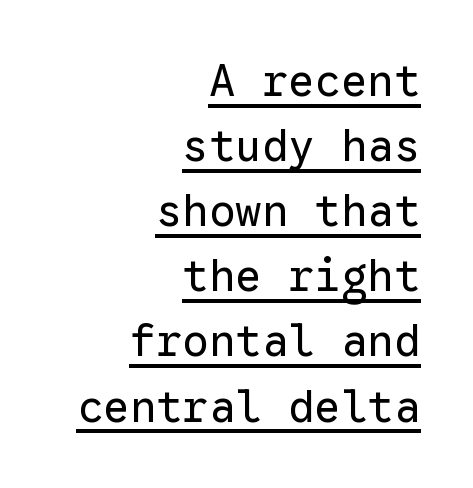
The image shows 44 px regular-weight sans-serif type, upright, monospaced; set right-aligned, normal line spacing (1.48x), normal letter spacing, underlined; low stroke contrast and a medium x-height.
